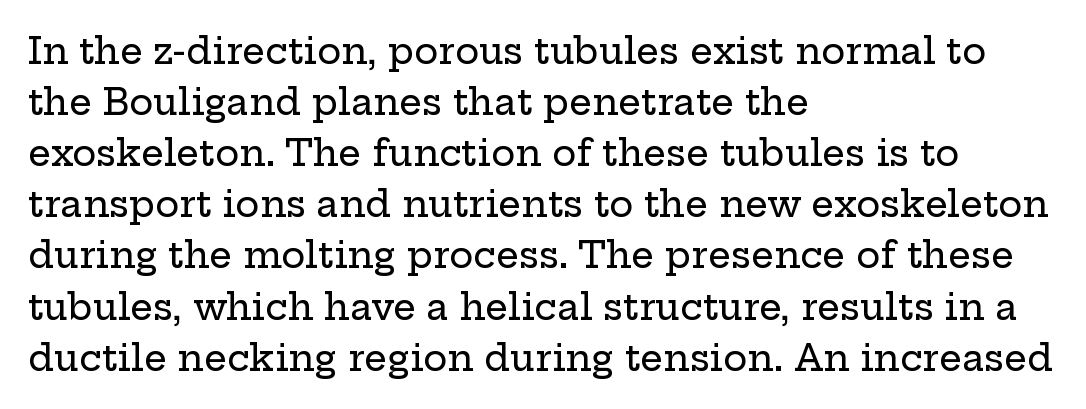
The image shows 36 px wide serif type, upright; set left-aligned, normal line spacing (1.42x), normal letter spacing, not underlined; low stroke contrast and a medium x-height.
